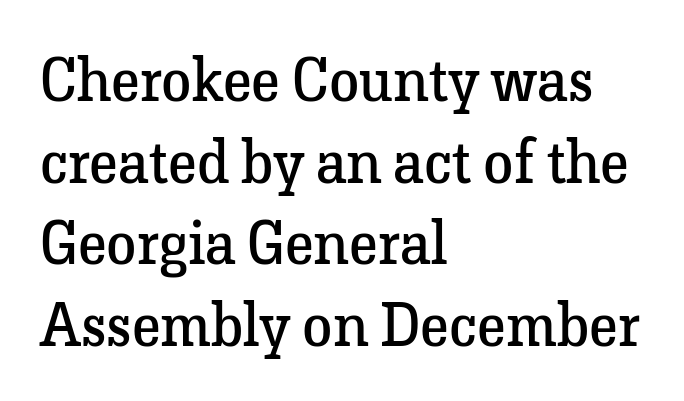
{"serif": "yes", "italic": "no", "bold": "no", "weight": "regular", "width": "normal", "stroke_contrast": "low", "x_height": "medium", "monospaced": "no", "underline": "no", "align": "left", "line_spacing": "normal", "line_spacing_ratio": 1.34, "letter_spacing": "normal", "letter_spacing_em": 0.0, "glyph_px": 61}
